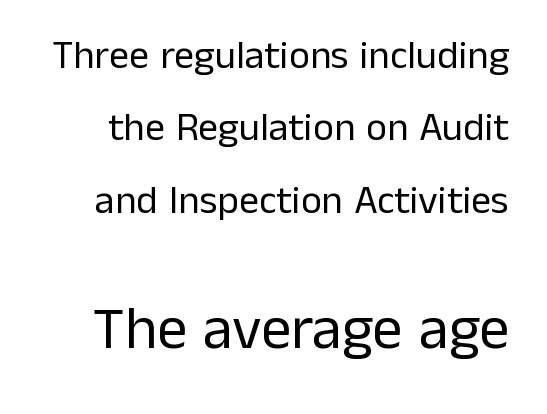
The image shows 60 px regular-weight sans-serif type, upright; set line spacing 1.81x, normal letter spacing, not underlined; the second (bottom) block is 1.5x larger; low stroke contrast and a medium x-height.
